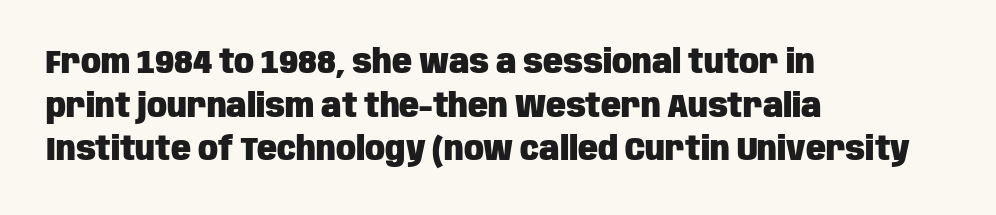
The image shows 33 px heavy, condensed sans-serif type, upright; set left-aligned, normal line spacing (1.32x), normal letter spacing, not underlined; low stroke contrast and a large x-height.
